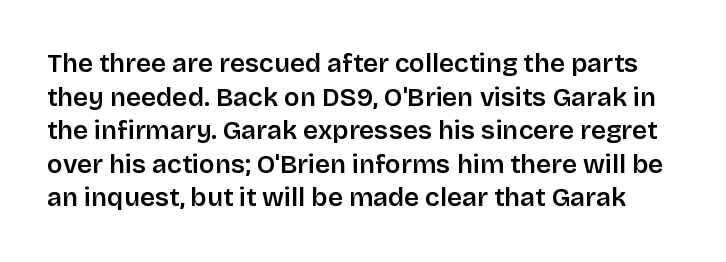
The image shows 26 px text type, upright; set normal line spacing (1.29x), normal letter spacing, not underlined.
